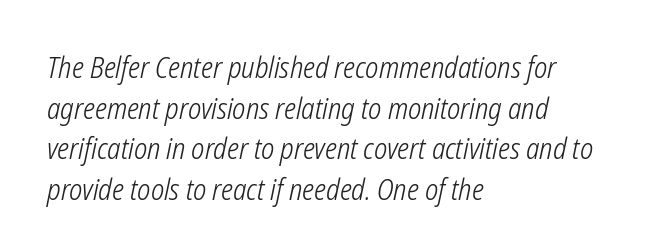
Every character sits at an angle, as italics do. Any mark beneath the type? The region is blank. The rendering anchors every line to the left-hand side. Heft: none added — not bold.
